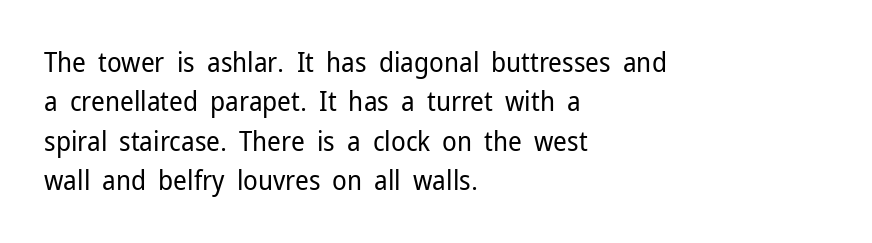
The image shows 27 px text type, upright; set left-aligned, normal line spacing (1.46x), normal letter spacing, not underlined.
